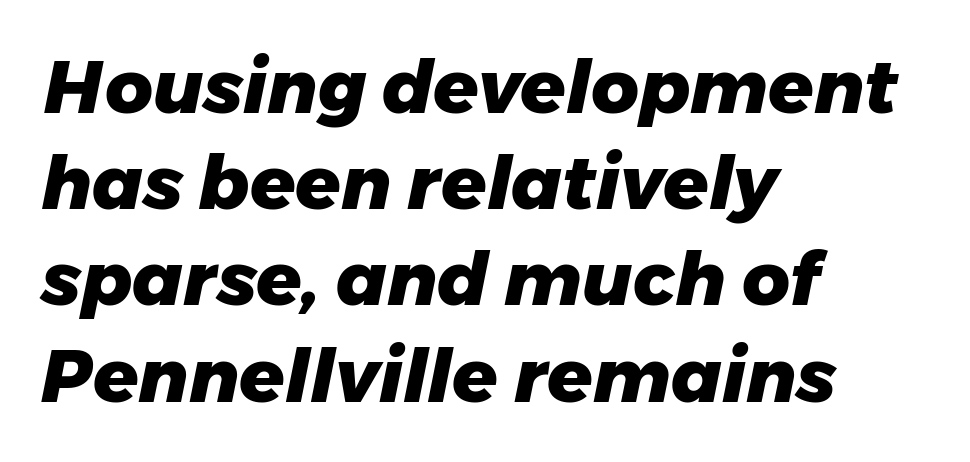
{"italic": "yes", "lean": "right", "slant_degrees": 11, "bold": "yes", "weight": "heavy", "width": "normal", "stroke_contrast": "low", "x_height": "medium", "monospaced": "no", "underline": "no", "align": "left", "line_spacing": "normal", "line_spacing_ratio": 1.3, "letter_spacing": "normal", "letter_spacing_em": 0.0, "glyph_px": 74}
